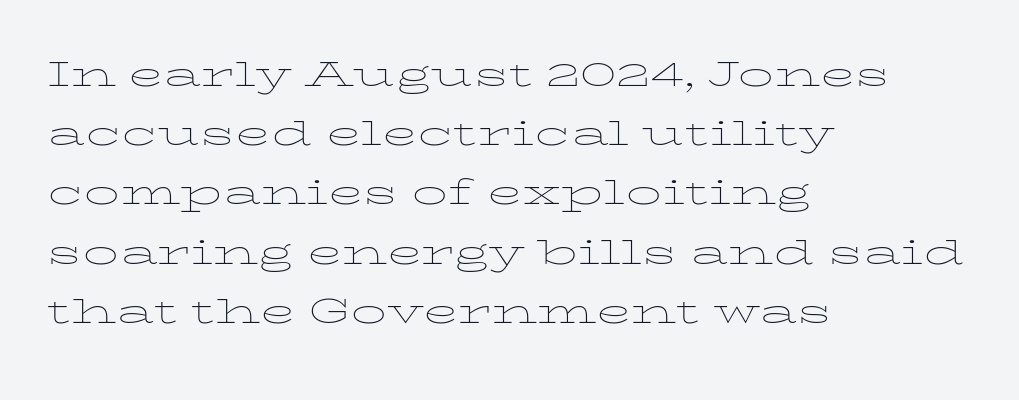
Q: Is the text bold? A: No.
Q: Is the text italic (slanted)? A: No, it is upright.
Q: Is the text underlined? A: No.
Q: How is the paragraph aligned? A: Left-aligned.
Q: Is the spacing between letters normal or unusually wide? A: Normal.
Q: Is the spacing between lines tight, normal or loose? A: Normal.
Q: Width (condensed, normal, or wide)? A: Wide.
Q: Stroke contrast? A: Low.
Q: x-height? A: Medium.
Q: Monospaced? A: No.
